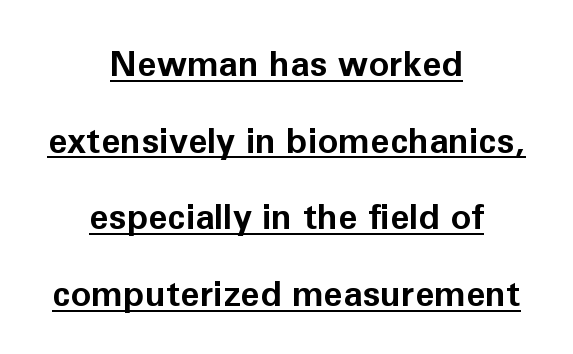
{"serif": "no", "italic": "no", "bold": "yes", "weight": "bold", "width": "normal", "stroke_contrast": "low", "x_height": "medium", "monospaced": "no", "underline": "yes", "align": "center", "line_spacing": "loose", "line_spacing_ratio": 2.19, "letter_spacing": "normal", "letter_spacing_em": 0.0, "glyph_px": 35}
